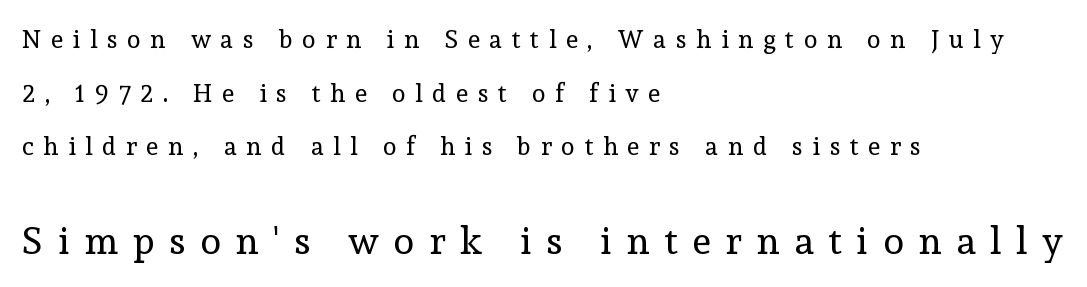
{"serif": "yes", "italic": "no", "bold": "no", "weight": "regular", "width": "normal", "x_height": "medium", "monospaced": "no", "underline": "no", "align": "left", "line_spacing": "loose", "line_spacing_ratio": 2.15, "letter_spacing": "wide", "letter_spacing_em": 0.39, "larger_block": "second", "size_ratio": 1.52, "glyph_px": 38}
